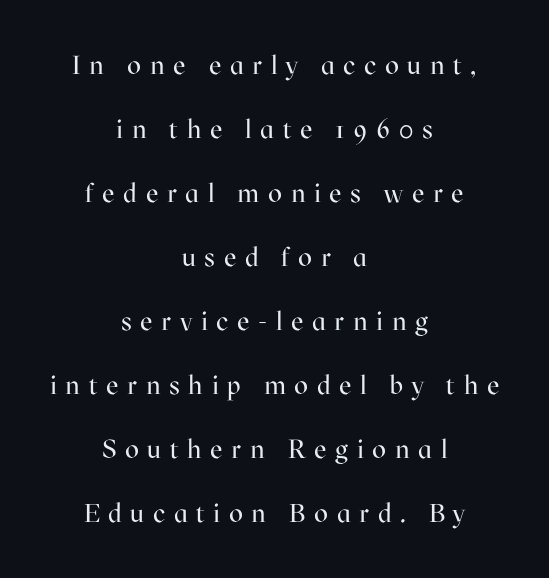
The image shows 26 px text type, upright; set centered, loose line spacing (2.46x), unusually wide letter spacing (+0.33 em), not underlined.
